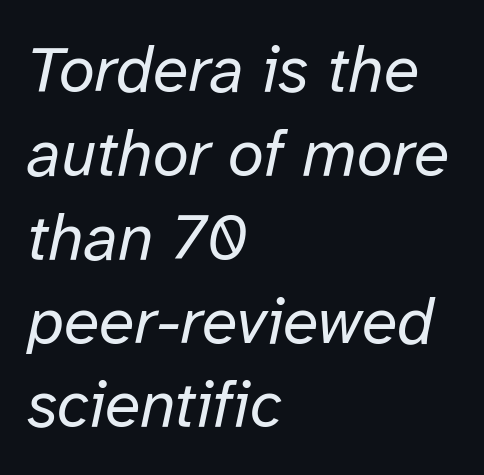
{"italic": "yes", "lean": "right", "slant_degrees": 12, "bold": "no", "weight": "regular", "width": "normal", "stroke_contrast": "low", "x_height": "medium", "monospaced": "no", "underline": "no", "align": "left", "line_spacing": "normal", "line_spacing_ratio": 1.29, "letter_spacing": "normal", "letter_spacing_em": 0.0, "glyph_px": 65}
